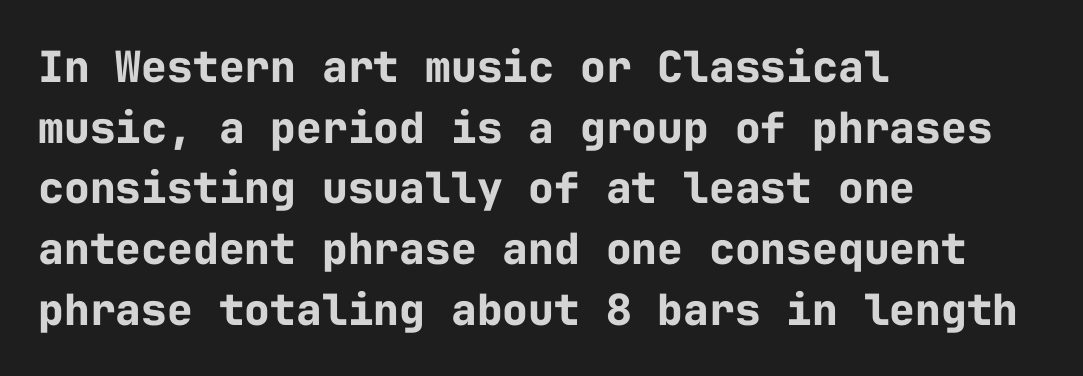
{"serif": "no", "italic": "no", "bold": "yes", "weight": "bold", "width": "normal", "stroke_contrast": "low", "x_height": "medium", "monospaced": "yes", "underline": "no", "align": "left", "line_spacing": "normal", "line_spacing_ratio": 1.41, "letter_spacing": "normal", "letter_spacing_em": 0.0, "glyph_px": 43}
